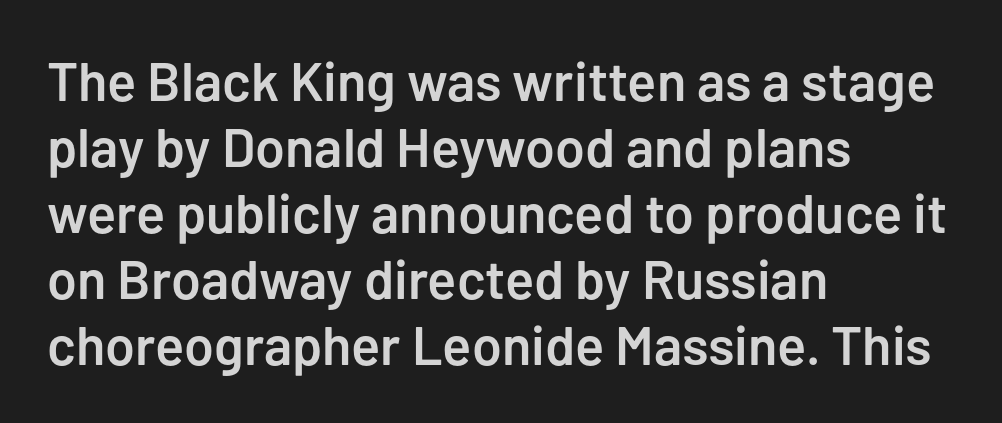
The image shows 54 px semibold sans-serif type, upright; set left-aligned, line spacing 1.22x, normal letter spacing, not underlined; low stroke contrast and a medium x-height.
